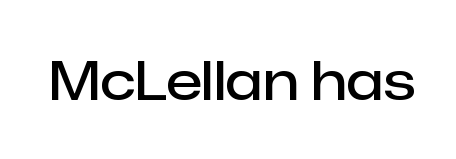
{"serif": "no", "italic": "no", "bold": "semi", "weight": "semibold", "width": "normal", "stroke_contrast": "low", "x_height": "medium", "monospaced": "no", "underline": "no", "letter_spacing": "normal", "letter_spacing_em": 0.0, "glyph_px": 54}
